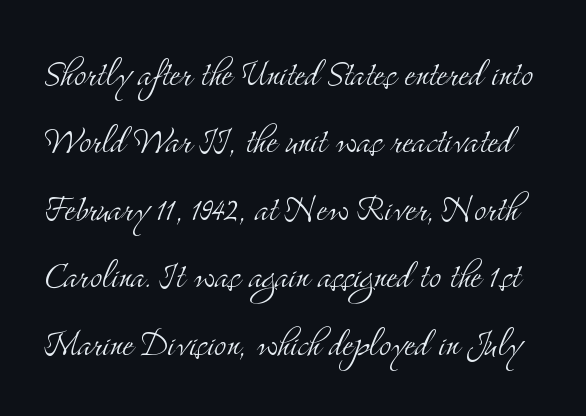
The font family rendered here belongs to the serif group. A clean baseline with only descenders dipping below it. These glyphs show unthickened strokes, regular width or finer. These lines sit exactly where default settings would place them. Does extra space separate the letters? No, they use regular spacing.
